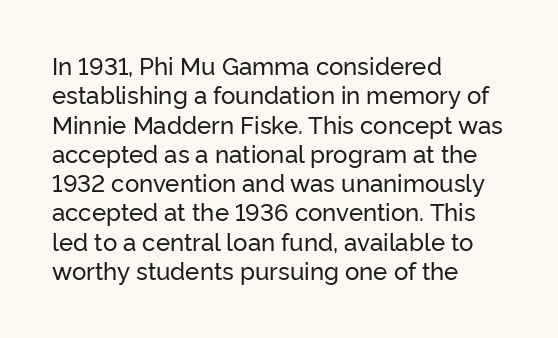
The image shows 24 px text type, upright; set left-aligned, line spacing 1.22x, normal letter spacing, not underlined.
